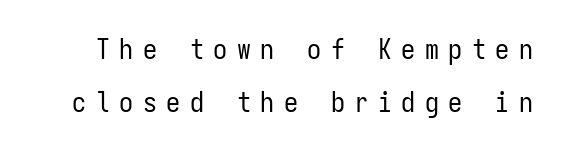
{"serif": "no", "italic": "no", "bold": "no", "weight": "regular", "width": "condensed", "stroke_contrast": "low", "x_height": "medium", "monospaced": "yes", "underline": "no", "line_spacing_ratio": 1.88, "letter_spacing": "wide", "letter_spacing_em": 0.34, "glyph_px": 28}
